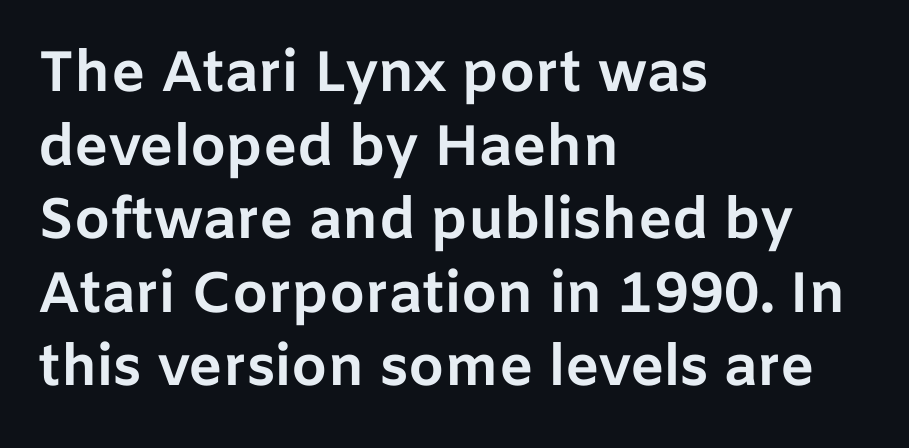
Q: Is the text bold? A: Yes.
Q: Is the text italic (slanted)? A: No, it is upright.
Q: Is the typeface a serif or a sans-serif typeface? A: Sans-serif.
Q: Is the text underlined? A: No.
Q: How is the paragraph aligned? A: Left-aligned.
Q: Is the spacing between letters normal or unusually wide? A: Normal.
Q: Is the spacing between lines tight, normal or loose? A: Normal.
Q: Width (condensed, normal, or wide)? A: Normal.
Q: Stroke contrast? A: Low.
Q: x-height? A: Medium.
Q: Monospaced? A: No.
